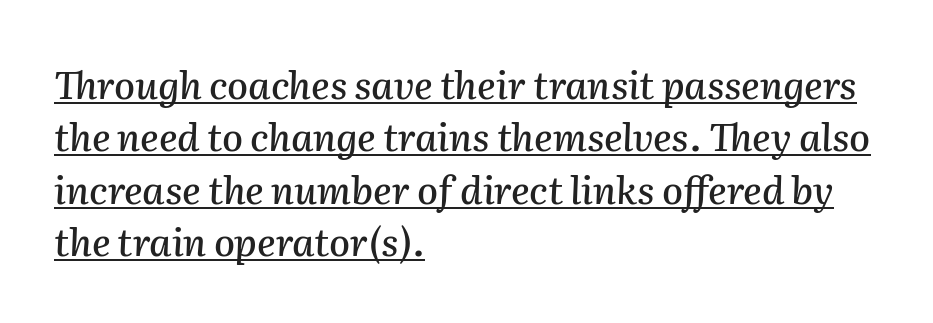
The tracking reads as untouched default to a designer's eye. The rendering uses the underline text-decoration. This block has exactly the height ordinary leading produces. The paragraph shown leans on its left margin. Character widths vary here, with narrow letters taking less room than wide ones. These lines were composed using italics.
